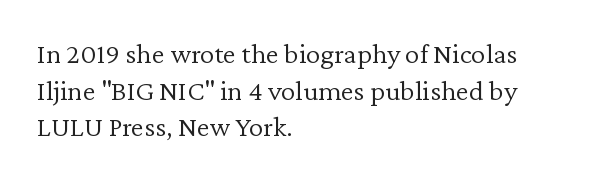
The image shows 29 px light serif type, upright; set left-aligned, normal line spacing (1.26x), normal letter spacing, not underlined; low stroke contrast and a medium x-height.
